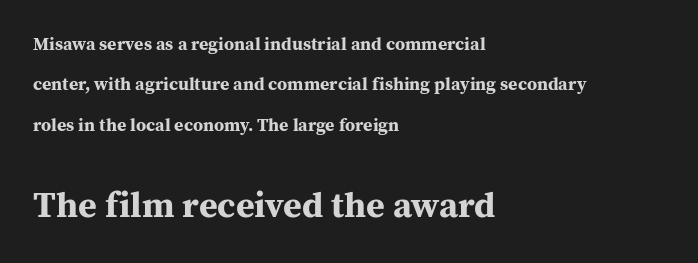
{"serif": "yes", "italic": "no", "bold": "yes", "weight": "bold", "width": "normal", "stroke_contrast": "medium", "x_height": "medium", "monospaced": "no", "underline": "no", "align": "left", "line_spacing": "loose", "line_spacing_ratio": 2.24, "letter_spacing": "normal", "letter_spacing_em": 0.0, "larger_block": "second", "size_ratio": 2.0, "glyph_px": 36}
